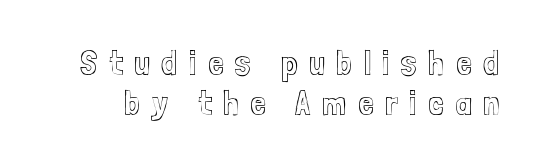
Is there much room between lines? No — they nearly touch. The passage shown is not underscored anywhere. Posture: straight, roman, zero tilt. Do the characters align in a grid? No, the font is proportional.
